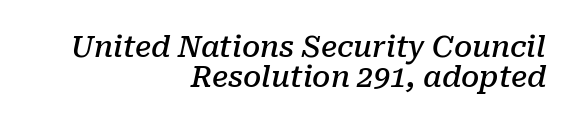
Just letters on the line, the space beneath them empty. These lines keep a tight, regular rhythm from letter to letter. Slant detected: the letters are inclined. In CSS terms this would be text-align: right. Bold? Not quite — semibold, heavier than regular but stopping short.
